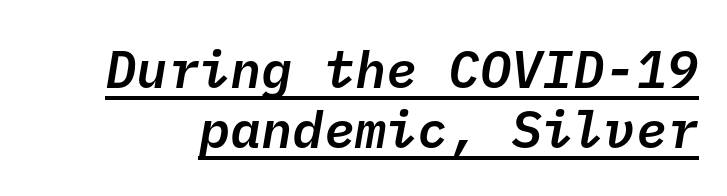
What kind of face is this? One without serifs — a sans. A typographer would call this underscored text. The face used here is a semibold: visibly heavier than regular, lighter than bold. Standard letterfit; no display-style spreading of the glyphs.
